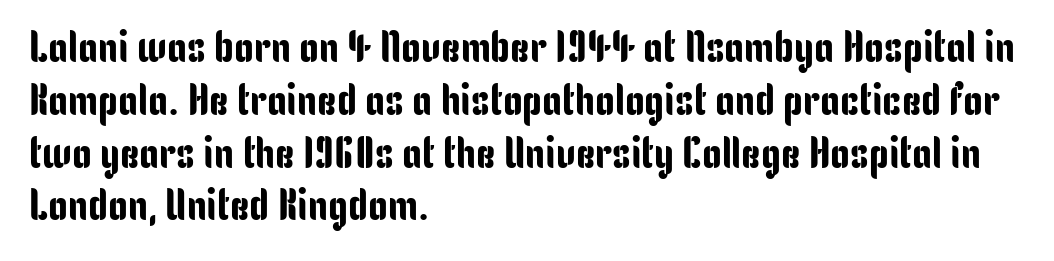
{"serif": "no", "italic": "no", "width": "condensed", "stroke_contrast": "low", "x_height": "medium", "monospaced": "no", "underline": "no", "align": "left", "line_spacing_ratio": 1.2, "letter_spacing": "normal", "letter_spacing_em": 0.0, "glyph_px": 44}
